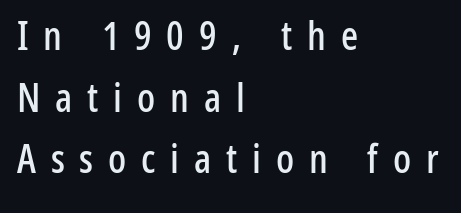
Descender tails drop into unmarked territory. These lines were composed using upright roman letters. Here the designer chose a conventional face with non-uniform glyph widths. Leading matches the norm, producing a regular column.
